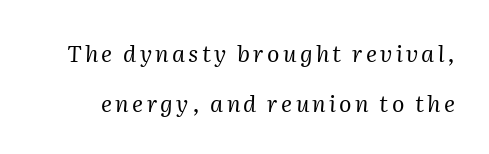
Rendered with sloped, italic letterforms. Clear beneath every line of the passage. The passage shown stacks its lines with a broad gap. This is not heavy type; no bold has been used.
